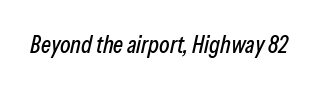
Q: Is the text italic (slanted)? A: Yes, it leans right by about 13 degrees.
Q: Is the text underlined? A: No.
Q: Is the spacing between letters normal or unusually wide? A: Normal.
